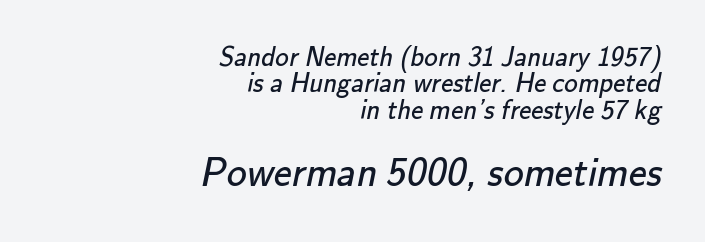
{"serif": "no", "bold": "no", "weight": "regular", "width": "normal", "stroke_contrast": "low", "x_height": "small", "monospaced": "no", "underline": "no", "align": "right", "line_spacing": "tight", "line_spacing_ratio": 0.98, "letter_spacing": "normal", "letter_spacing_em": 0.0, "larger_block": "second", "size_ratio": 1.48, "glyph_px": 40}
